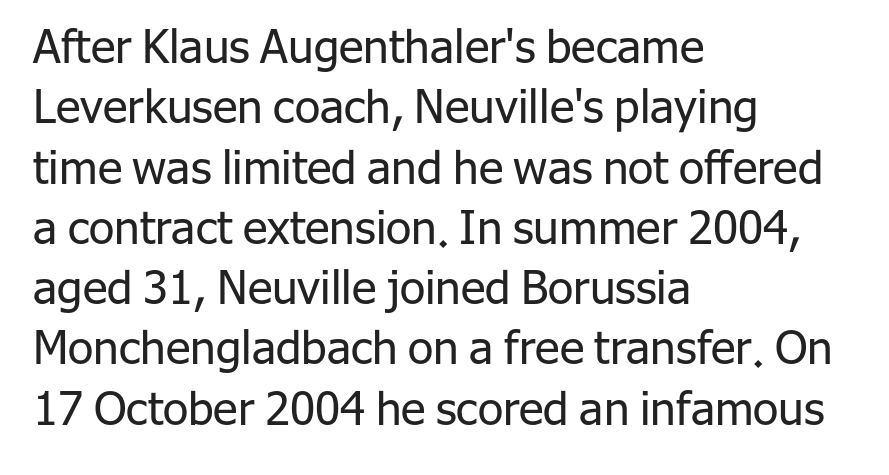
Q: Is the text bold? A: No.
Q: Is the text italic (slanted)? A: No, it is upright.
Q: Is the typeface a serif or a sans-serif typeface? A: Sans-serif.
Q: Is the text underlined? A: No.
Q: How is the paragraph aligned? A: Left-aligned.
Q: Is the spacing between letters normal or unusually wide? A: Normal.
Q: Is the spacing between lines tight, normal or loose? A: Normal.
Q: Width (condensed, normal, or wide)? A: Normal.
Q: Stroke contrast? A: Low.
Q: x-height? A: Medium.
Q: Monospaced? A: No.
